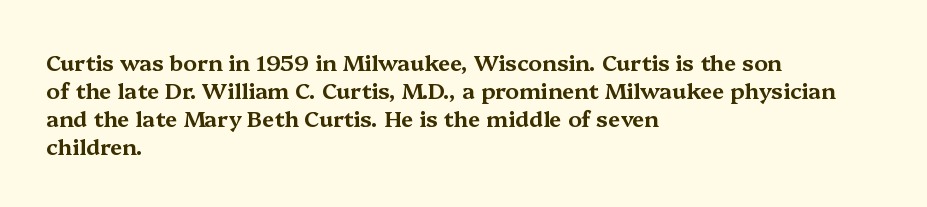
The image shows 22 px text type, upright; set left-aligned, normal line spacing (1.27x), normal letter spacing, not underlined.
